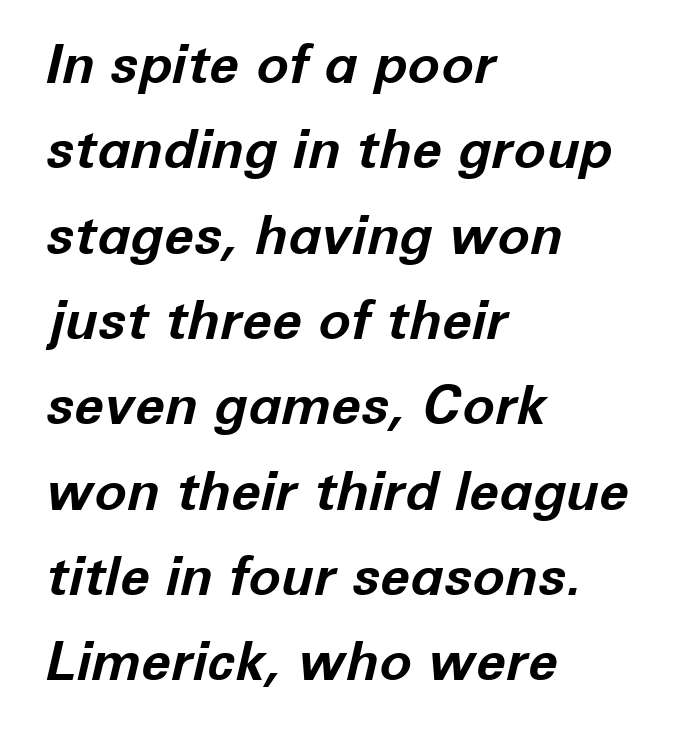
The image shows 54 px bold type, italic (leaning right); set left-aligned, normal line spacing (1.58x), normal letter spacing, not underlined; low stroke contrast and a medium x-height.
